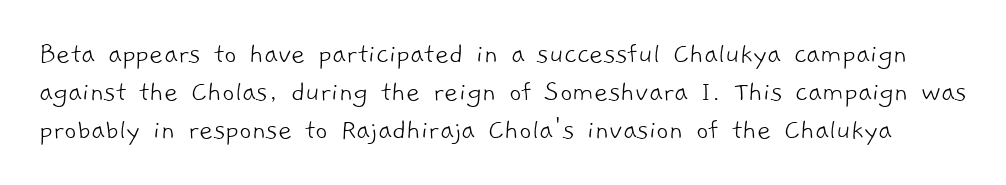
{"serif": "no", "bold": "no", "weight": "light", "width": "normal", "stroke_contrast": "low", "x_height": "medium", "monospaced": "no", "underline": "no", "line_spacing": "normal", "line_spacing_ratio": 1.26, "letter_spacing": "normal", "letter_spacing_em": 0.0, "glyph_px": 30}
